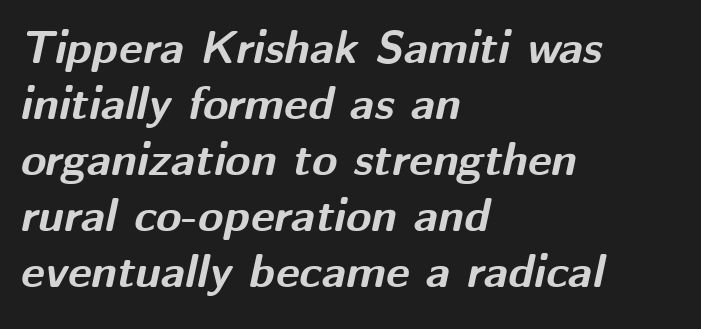
In terms of letterspacing, this is plain default setting. The zone under the glyphs is completely vacant. These lines carry a lot of weight — the face is fully bold. Looks like regular typesetting: each glyph gets only the width it needs.
